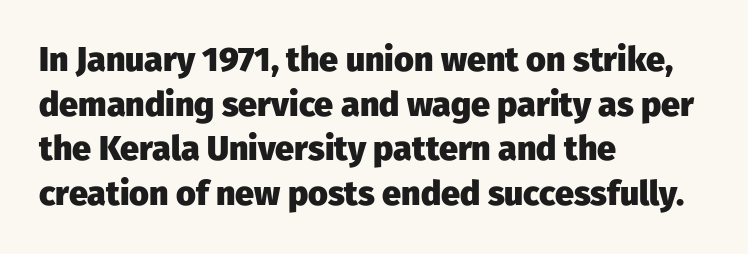
{"serif": "no", "italic": "no", "bold": "yes", "weight": "heavy", "width": "normal", "stroke_contrast": "low", "x_height": "medium", "monospaced": "no", "underline": "no", "align": "left", "line_spacing": "normal", "line_spacing_ratio": 1.31, "letter_spacing": "normal", "letter_spacing_em": 0.0, "glyph_px": 34}
